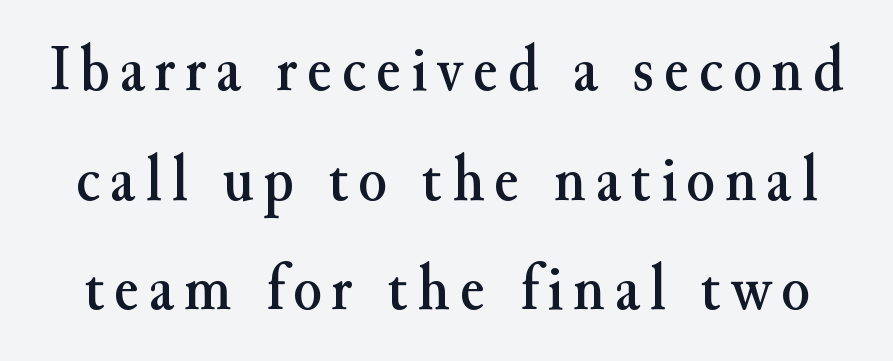
The rendering uses natural spacing where letterforms have individual widths. The axis of the letterforms is exactly vertical. The rendering uses a moderate line-height, typical for paragraphs. The gap between lines stays unmarked. The type family on display is of the serif kind.
